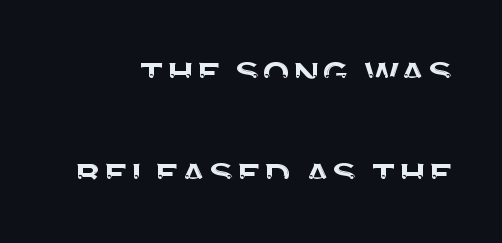
{"serif": "no", "italic": "no", "width": "normal", "stroke_contrast": "medium", "x_height": "large", "monospaced": "no", "underline": "no", "align": "right", "line_spacing": "loose", "line_spacing_ratio": 2.2, "letter_spacing": "normal", "letter_spacing_em": 0.0, "glyph_px": 46}
